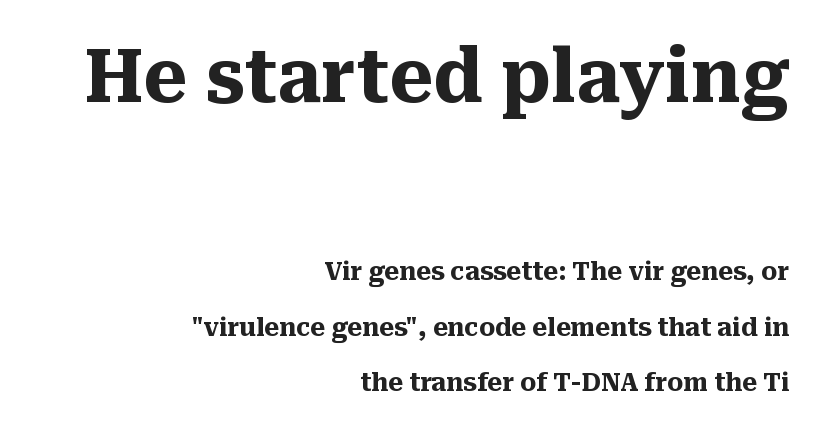
Q: Is the text bold? A: Yes.
Q: Is the text italic (slanted)? A: No, it is upright.
Q: Is the typeface a serif or a sans-serif typeface? A: Serif.
Q: Is the text underlined? A: No.
Q: How is the paragraph aligned? A: Right-aligned.
Q: Is the spacing between letters normal or unusually wide? A: Normal.
Q: Is the spacing between lines tight, normal or loose? A: Loose.
Q: Which block of text is set in a larger size, the first (top) or the second (bottom)? A: The first (top) one.
Q: Width (condensed, normal, or wide)? A: Normal.
Q: Stroke contrast? A: Medium.
Q: x-height? A: Medium.
Q: Monospaced? A: No.
